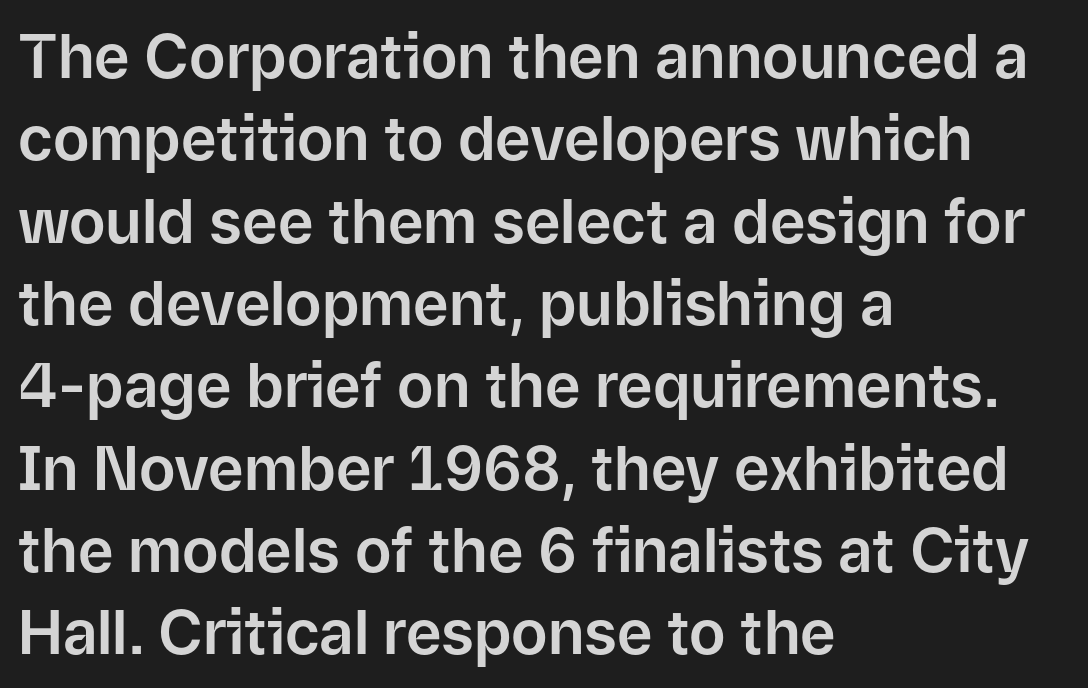
The line texture is even and compact thanks to regular tracking. Spacing verdict: proportional, widths tailored to each character. Short and long lines alike share a common starting point at left. Nope, not italic — everything's standing straight. This sample uses a sans-serif face.
